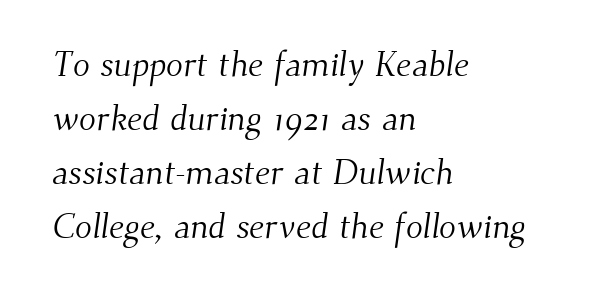
Q: Is the text bold? A: No.
Q: Is the typeface a serif or a sans-serif typeface? A: Serif.
Q: Is the text underlined? A: No.
Q: How is the paragraph aligned? A: Left-aligned.
Q: Is the spacing between letters normal or unusually wide? A: Normal.
Q: Is the spacing between lines tight, normal or loose? A: Normal.
Q: Width (condensed, normal, or wide)? A: Normal.
Q: Stroke contrast? A: Medium.
Q: x-height? A: Small.
Q: Monospaced? A: No.
